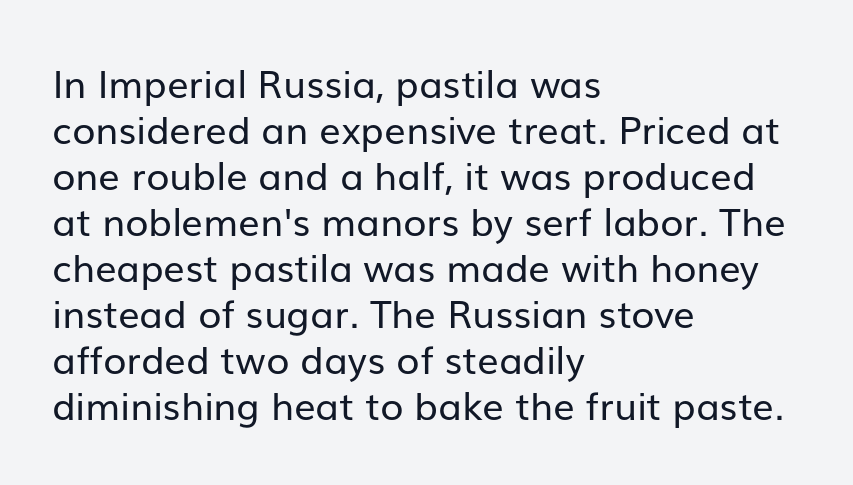
{"serif": "no", "italic": "no", "bold": "no", "weight": "regular", "width": "normal", "stroke_contrast": "low", "x_height": "medium", "monospaced": "no", "underline": "no", "align": "left", "line_spacing_ratio": 1.21, "letter_spacing": "normal", "letter_spacing_em": 0.0, "glyph_px": 38}
